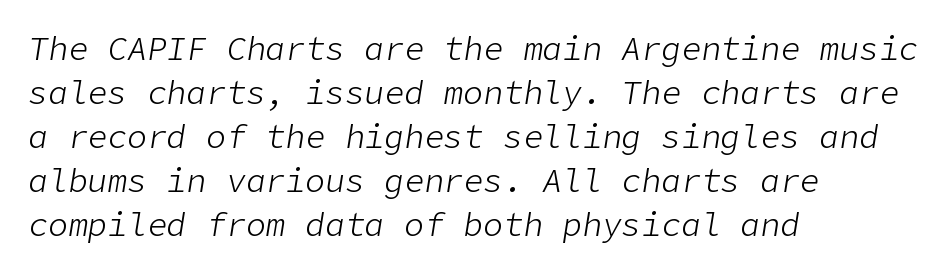
The image shows 33 px light type, italic (leaning right); set left-aligned, normal line spacing (1.33x), normal letter spacing, not underlined; low stroke contrast and a medium x-height.
